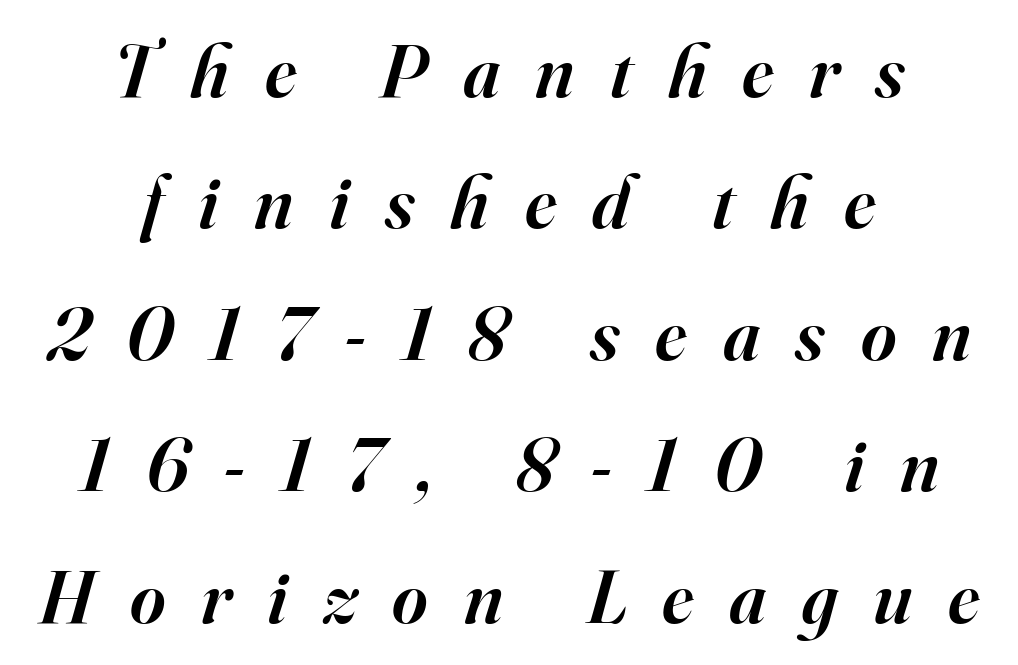
{"serif": "yes", "italic": "yes", "lean": "right", "slant_degrees": 16, "bold": "semi", "weight": "semibold", "width": "normal", "stroke_contrast": "high", "x_height": "small", "monospaced": "no", "underline": "no", "align": "center", "line_spacing_ratio": 1.73, "letter_spacing": "wide", "letter_spacing_em": 0.47, "glyph_px": 76}
